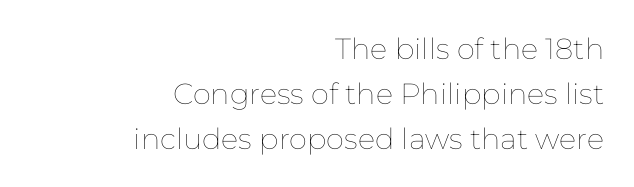
Quick note: not italic, upright. No chunkiness to these letters — they're not bold. Proportional: the letters do not fall into vertical columns. These lines are set flush right with a ragged left edge.
